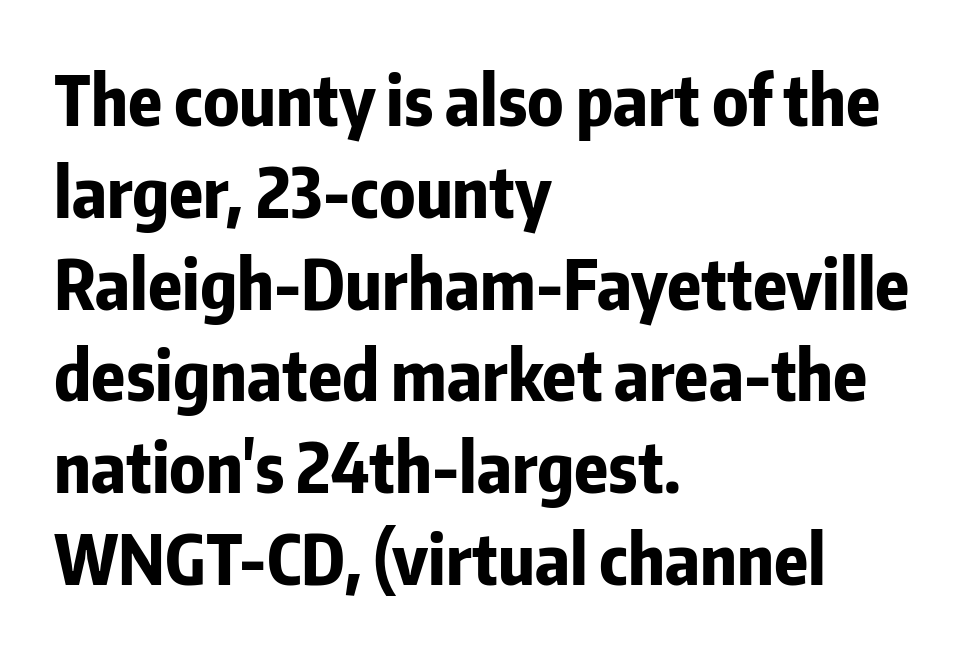
Q: Is the text bold? A: Yes.
Q: Is the text italic (slanted)? A: No, it is upright.
Q: Is the typeface a serif or a sans-serif typeface? A: Sans-serif.
Q: Is the text underlined? A: No.
Q: How is the paragraph aligned? A: Left-aligned.
Q: Is the spacing between letters normal or unusually wide? A: Normal.
Q: Is the spacing between lines tight, normal or loose? A: Normal.
Q: Width (condensed, normal, or wide)? A: Condensed.
Q: Stroke contrast? A: Low.
Q: x-height? A: Medium.
Q: Monospaced? A: No.
